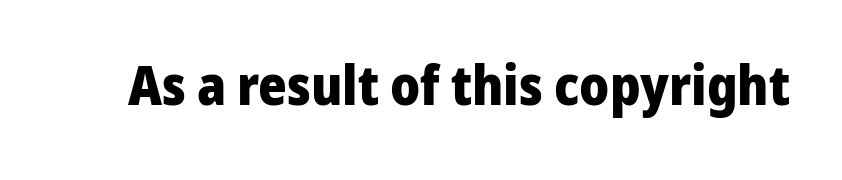
Q: Is the text bold? A: Yes.
Q: Is the text italic (slanted)? A: No, it is upright.
Q: Is the typeface a serif or a sans-serif typeface? A: Sans-serif.
Q: Is the text underlined? A: No.
Q: Is the spacing between letters normal or unusually wide? A: Normal.
Q: Width (condensed, normal, or wide)? A: Normal.
Q: Stroke contrast? A: Low.
Q: x-height? A: Medium.
Q: Monospaced? A: No.
